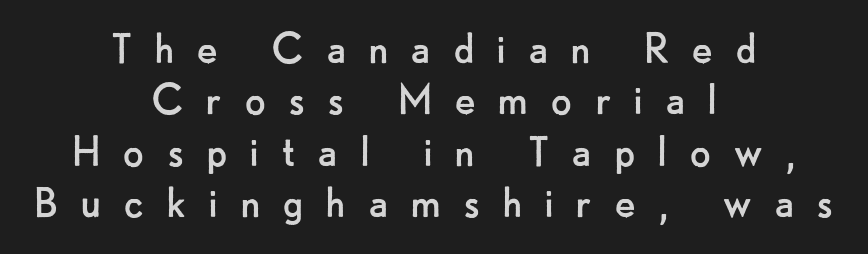
{"serif": "no", "italic": "no", "bold": "no", "weight": "regular", "width": "normal", "stroke_contrast": "low", "x_height": "small", "monospaced": "no", "underline": "no", "align": "center", "line_spacing": "tight", "line_spacing_ratio": 1.03, "letter_spacing": "wide", "letter_spacing_em": 0.43, "glyph_px": 50}
